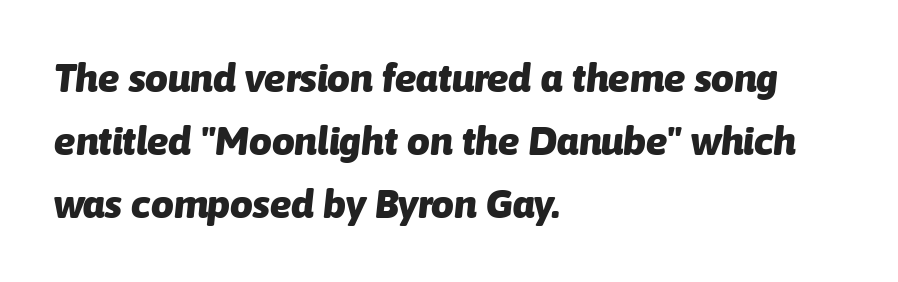
Typeset ragged right — the left edge is the straight one. The gaps between neighbouring characters are ordinary and unremarkable. The space beneath each line is pristine and unruled. Rendered with sloped, italic letterforms.
